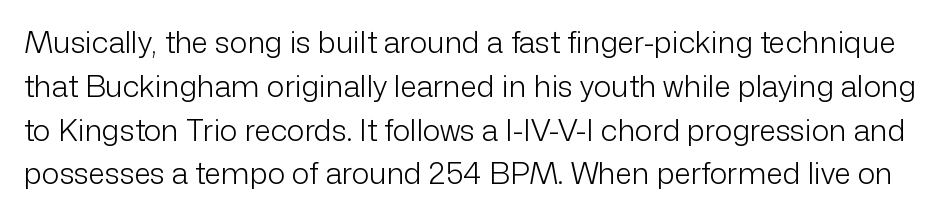
{"serif": "no", "italic": "no", "bold": "no", "weight": "light", "width": "normal", "stroke_contrast": "low", "x_height": "medium", "monospaced": "no", "underline": "no", "line_spacing": "normal", "line_spacing_ratio": 1.46, "letter_spacing": "normal", "letter_spacing_em": 0.0, "glyph_px": 30}
